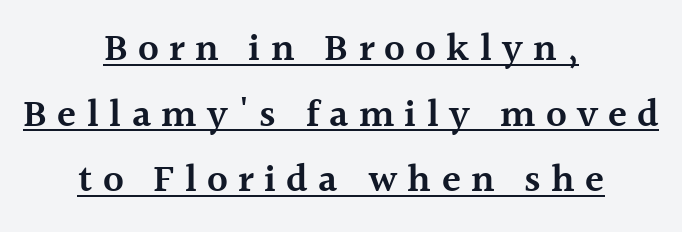
{"serif": "yes", "italic": "no", "bold": "semi", "weight": "semibold", "width": "normal", "x_height": "medium", "monospaced": "no", "underline": "yes", "align": "center", "line_spacing": "normal", "line_spacing_ratio": 1.68, "letter_spacing": "wide", "letter_spacing_em": 0.26, "glyph_px": 39}
